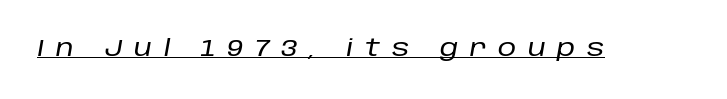
{"italic": "yes", "lean": "right", "slant_degrees": 10, "underline": "yes", "letter_spacing": "wide", "letter_spacing_em": 0.5, "glyph_px": 23}
